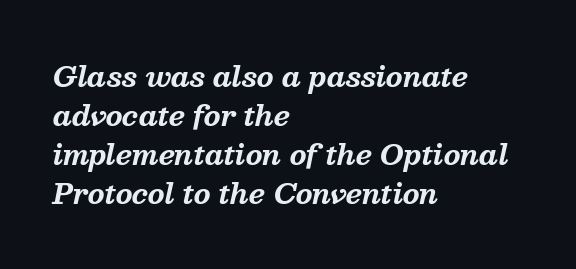
Letter spacing: default. Nobody drew a line under any word here. Look at the stroke-to-counter ratio: heavy, a bold. The whole block is typeset with a tilt.
